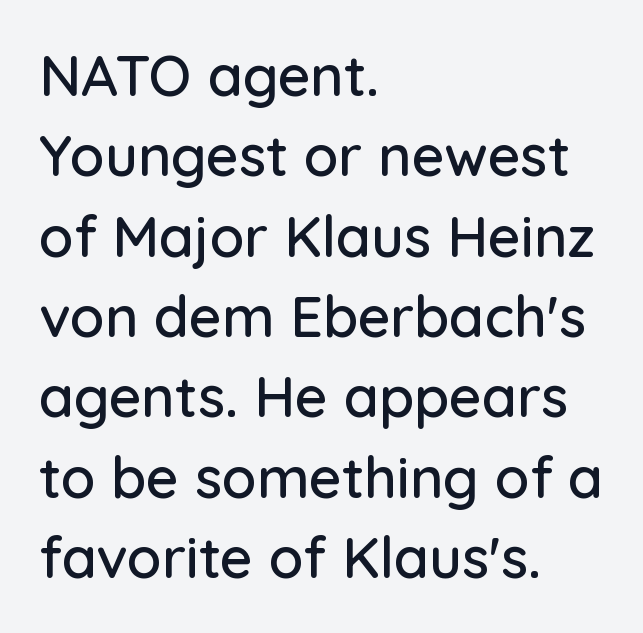
The image shows 57 px sans-serif type, upright; set left-aligned, normal line spacing (1.41x), normal letter spacing, not underlined; low stroke contrast and a medium x-height.
